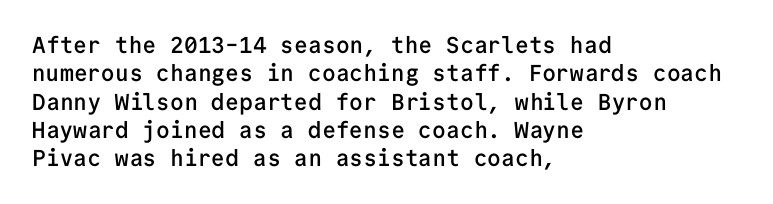
The image shows 23 px text type, upright; set left-aligned, line spacing 1.23x, normal letter spacing, not underlined.
